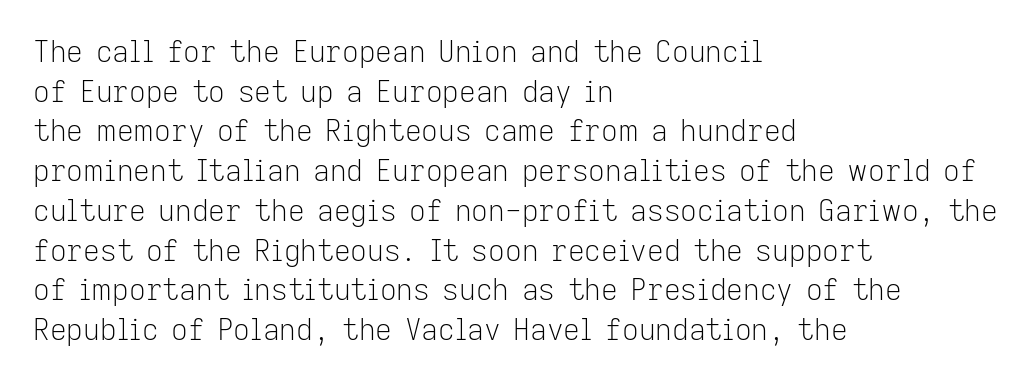
{"serif": "no", "italic": "no", "bold": "no", "weight": "light", "width": "normal", "stroke_contrast": "low", "x_height": "medium", "monospaced": "no", "underline": "no", "align": "left", "line_spacing": "normal", "line_spacing_ratio": 1.37, "letter_spacing": "normal", "letter_spacing_em": 0.0, "glyph_px": 29}
